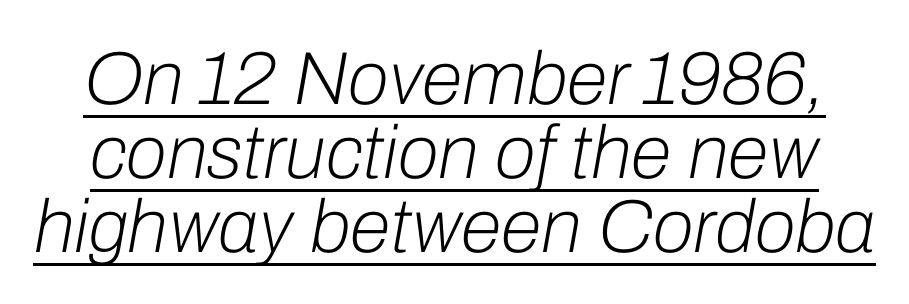
{"italic": "yes", "lean": "right", "slant_degrees": 10, "bold": "no", "weight": "light", "width": "normal", "stroke_contrast": "low", "x_height": "medium", "monospaced": "no", "underline": "yes", "line_spacing": "tight", "line_spacing_ratio": 0.99, "letter_spacing": "normal", "letter_spacing_em": 0.0, "glyph_px": 75}
